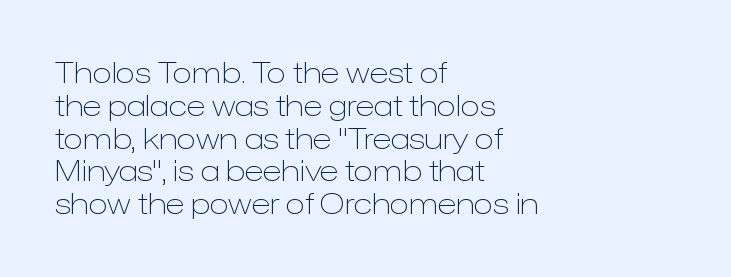
This rendering uses left alignment, leaving the right contour irregular. The typesetting does not lean heavy: it is not bold. Caption: standard tracking, unaltered. Check under the words: just untouched page.
